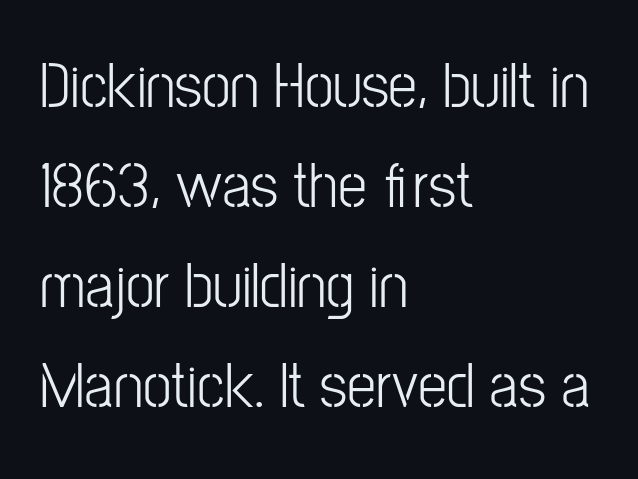
The type family on display is of the sans-serif kind. Typeset ragged right — the left edge is the straight one. It's the straight-up-and-down kind of type. The string is rendered with underlining switched off. Is the letter spacing exaggerated? No — it looks like the ordinary default.
